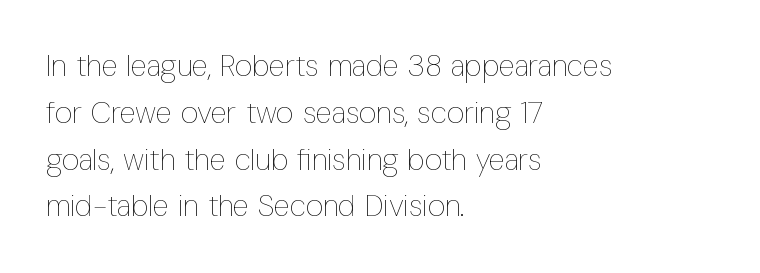
Q: Is the text bold? A: No.
Q: Is the text italic (slanted)? A: No, it is upright.
Q: Is the text underlined? A: No.
Q: How is the paragraph aligned? A: Left-aligned.
Q: Is the spacing between letters normal or unusually wide? A: Normal.
Q: Is the spacing between lines tight, normal or loose? A: Normal.
Q: Width (condensed, normal, or wide)? A: Condensed.
Q: Stroke contrast? A: Low.
Q: x-height? A: Medium.
Q: Monospaced? A: No.
